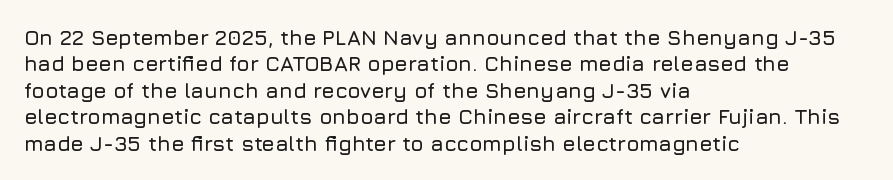
Is there much room between lines? A standard amount, neither cramped nor airy. The line texture is even and compact thanks to regular tracking. In terms of posture, this sample is upright. The paragraph has a hard left edge and a soft right edge. The strip under each line holds only bare page.
